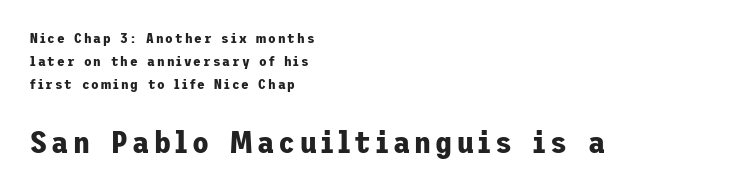
The image shows 31 px bold sans-serif type, upright; set left-aligned, normal line spacing (1.64x), not underlined; the second (bottom) block is 2.21x larger; low stroke contrast and a medium x-height.
